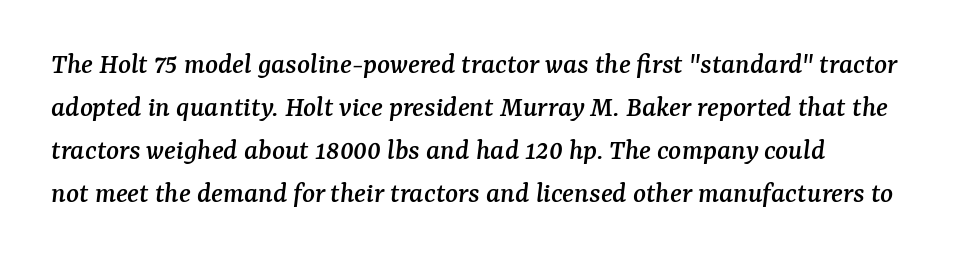
The image shows 30 px serif type, italic (leaning right); set left-aligned, normal line spacing (1.43x), normal letter spacing, not underlined; medium stroke contrast and a medium x-height.
